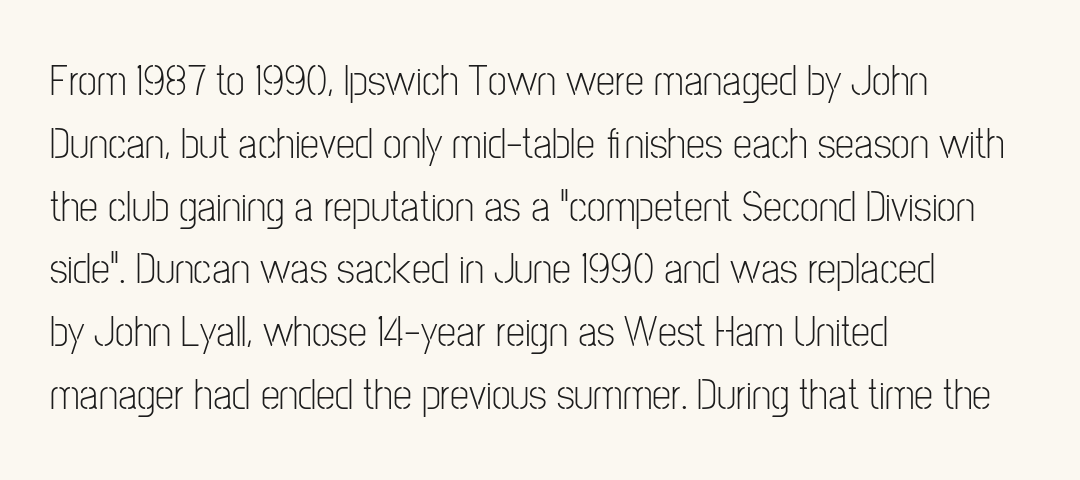
The area under the type is left untouched. Stem width sits at or under what a default text font uses. Tall strokes in this sample are plumb rather than angled. Compared with typical body copy, the letter spacing here is the same. Caption: multi-line text, flush left, ragged right.
